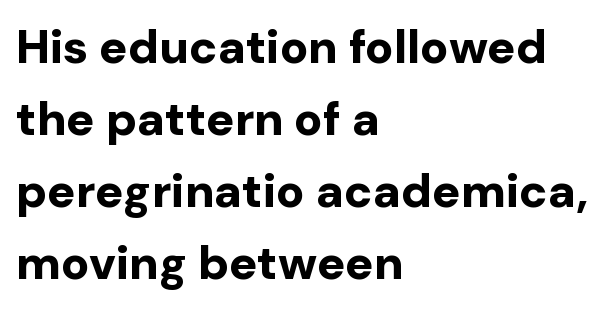
Casual observation: everything's shoved over to the left. A normal amount of white space separates one row of letters from the next. Nobody drew a line under any word here. The font's upright variant was chosen for this text. The letters advance in unequal steps, a hallmark of proportional type. Each letter's strokes conclude bluntly, with no projecting serifs.
